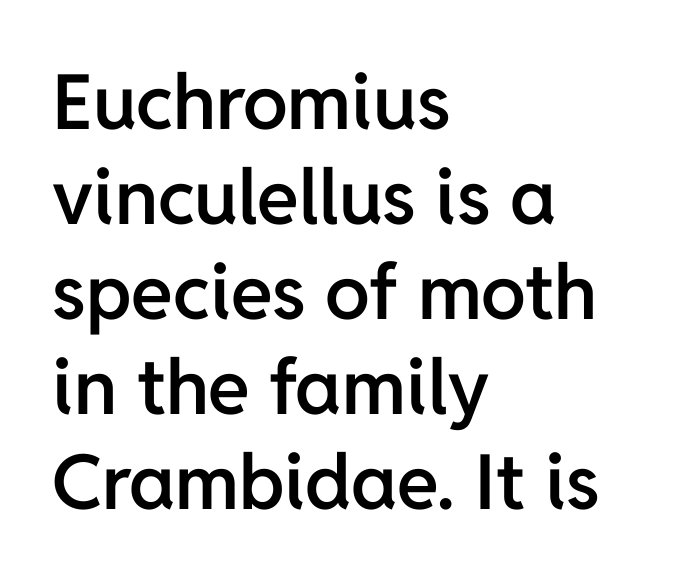
{"serif": "no", "italic": "no", "bold": "semi", "weight": "semibold", "width": "normal", "stroke_contrast": "low", "x_height": "medium", "monospaced": "no", "underline": "no", "align": "left", "line_spacing": "normal", "line_spacing_ratio": 1.25, "letter_spacing": "normal", "letter_spacing_em": 0.0, "glyph_px": 76}
